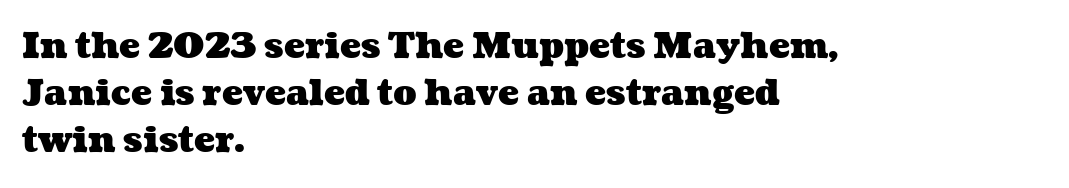
Q: Is the text bold? A: Yes.
Q: Is the text underlined? A: No.
Q: How is the paragraph aligned? A: Left-aligned.
Q: Is the spacing between letters normal or unusually wide? A: Normal.
Q: Is the spacing between lines tight, normal or loose? A: Normal.
Q: Width (condensed, normal, or wide)? A: Wide.
Q: Stroke contrast? A: Medium.
Q: x-height? A: Medium.
Q: Monospaced? A: No.
